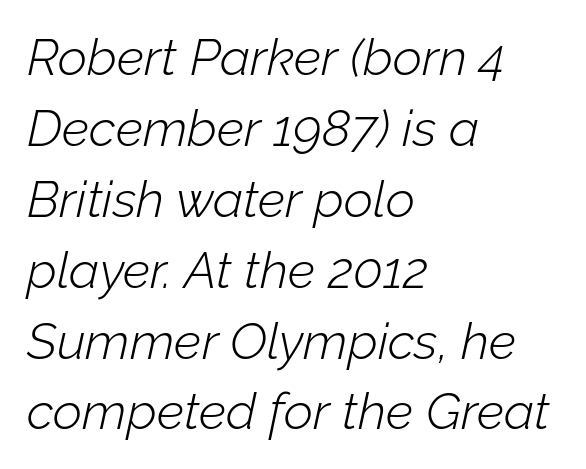
The typography opts for an oblique posture over an upright one. Plain, unruled lines of type. No chunkiness to these letters — they're not bold. The paragraph has a hard left edge and a soft right edge. Characters follow at the spacing the type designer built in. Compared with typical paragraphs, the rows here are spaced about the same.
